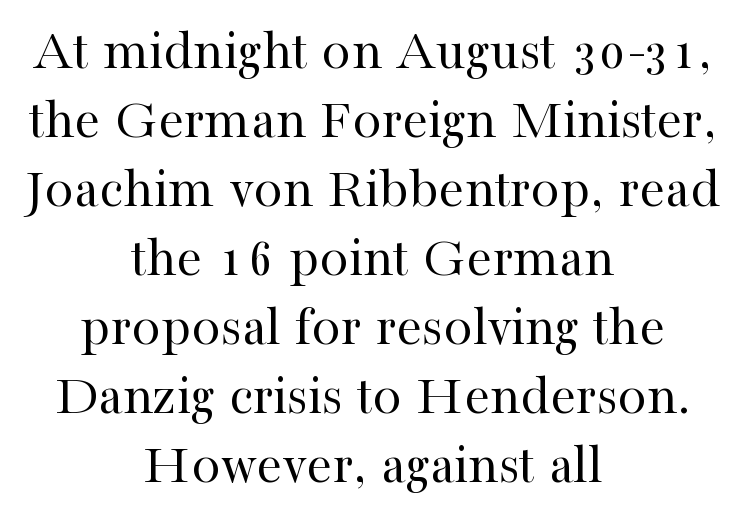
The image shows 58 px regular-weight serif type, upright; set centered, line spacing 1.19x, normal letter spacing, not underlined; high stroke contrast and a medium x-height.
